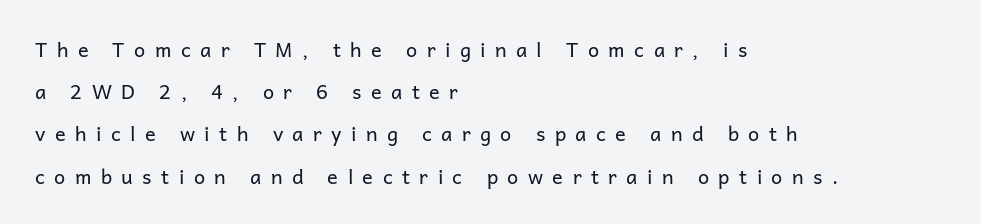
{"italic": "no", "bold": "no", "underline": "no", "align": "left", "line_spacing": "loose", "line_spacing_ratio": 2.11, "letter_spacing": "wide", "letter_spacing_em": 0.47, "glyph_px": 20}
